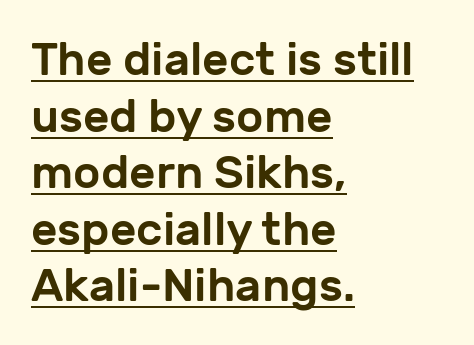
Q: Is the text italic (slanted)? A: No, it is upright.
Q: Is the typeface a serif or a sans-serif typeface? A: Sans-serif.
Q: Is the text underlined? A: Yes.
Q: How is the paragraph aligned? A: Left-aligned.
Q: Is the spacing between letters normal or unusually wide? A: Normal.
Q: Width (condensed, normal, or wide)? A: Normal.
Q: Stroke contrast? A: Low.
Q: x-height? A: Medium.
Q: Monospaced? A: No.
